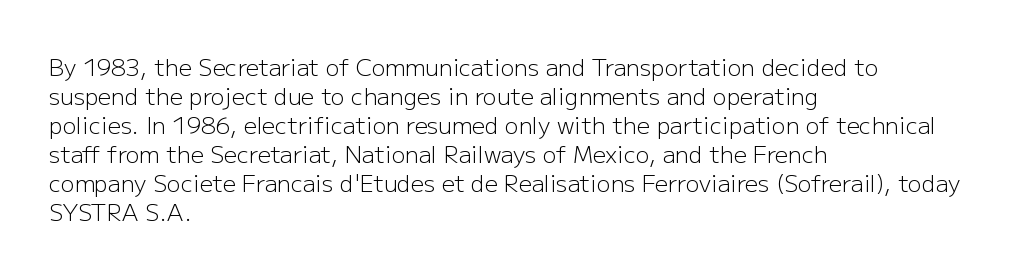
Q: Is the text bold? A: No.
Q: Is the text italic (slanted)? A: No, it is upright.
Q: Is the text underlined? A: No.
Q: How is the paragraph aligned? A: Left-aligned.
Q: Is the spacing between letters normal or unusually wide? A: Normal.
Q: Is the spacing between lines tight, normal or loose? A: Normal.
